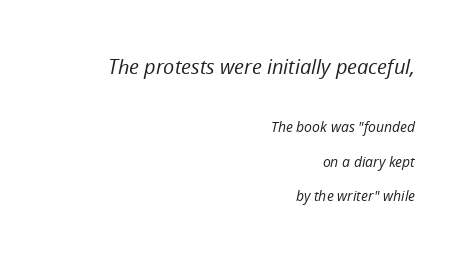
Q: Is the text bold? A: No.
Q: Is the text italic (slanted)? A: Yes, it leans right by about 12 degrees.
Q: Is the text underlined? A: No.
Q: How is the paragraph aligned? A: Right-aligned.
Q: Is the spacing between letters normal or unusually wide? A: Normal.
Q: Is the spacing between lines tight, normal or loose? A: Loose.
Q: Which block of text is set in a larger size, the first (top) or the second (bottom)? A: The first (top) one.
